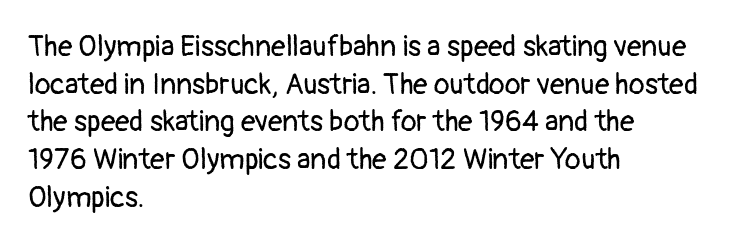
Is the letter spacing exaggerated? No — it looks like the ordinary default. Compared with a typical body face, this is equally light or lighter still. The axis of the letterforms is exactly vertical. Nothing sits at the stroke ends, so this counts as sans-serif. You could not count columns in this text — the font is proportionally spaced. In CSS terms this would be text-align: left.
